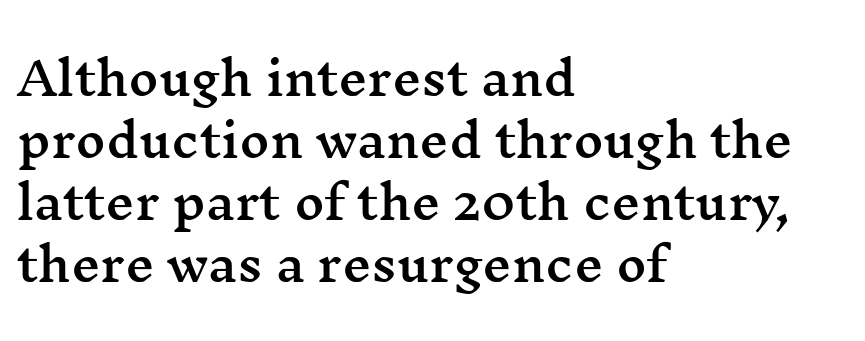
{"serif": "yes", "italic": "no", "width": "wide", "stroke_contrast": "medium", "x_height": "medium", "monospaced": "no", "underline": "no", "align": "left", "line_spacing": "normal", "line_spacing_ratio": 1.35, "letter_spacing": "normal", "letter_spacing_em": 0.0, "glyph_px": 46}
